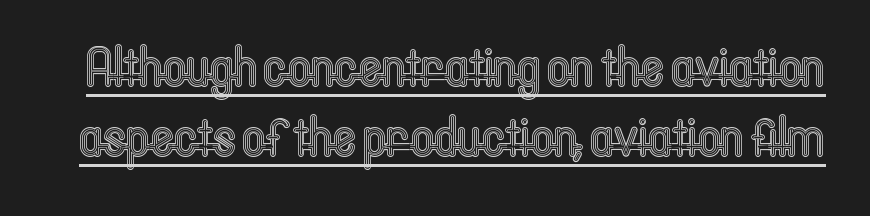
The image shows 56 px condensed type, upright; set normal line spacing (1.25x), normal letter spacing, underlined; a medium x-height.
